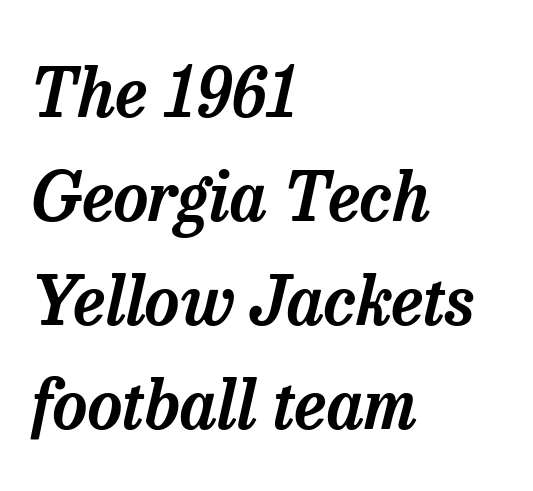
The image shows 68 px serif type, italic (leaning right); set left-aligned, normal line spacing (1.53x), normal letter spacing, not underlined; low stroke contrast and a medium x-height.
